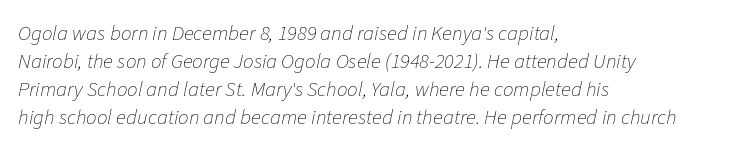
Q: Is the text bold? A: No.
Q: Is the text italic (slanted)? A: Yes, it leans right by about 11 degrees.
Q: Is the text underlined? A: No.
Q: How is the paragraph aligned? A: Left-aligned.
Q: Is the spacing between letters normal or unusually wide? A: Normal.
Q: Is the spacing between lines tight, normal or loose? A: Normal.
